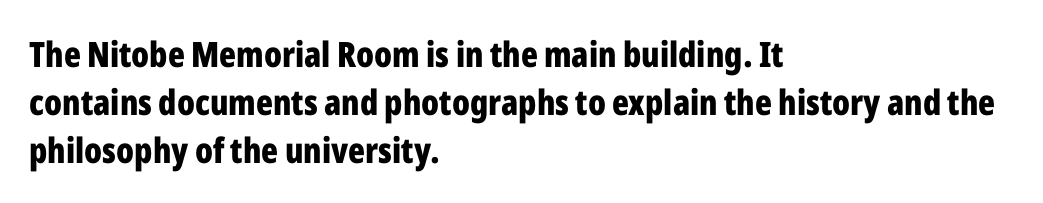
{"serif": "no", "italic": "no", "bold": "yes", "weight": "bold", "width": "condensed", "stroke_contrast": "low", "x_height": "medium", "monospaced": "no", "underline": "no", "align": "left", "line_spacing": "normal", "line_spacing_ratio": 1.37, "letter_spacing": "normal", "letter_spacing_em": 0.0, "glyph_px": 35}
